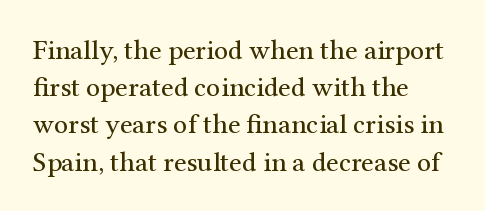
Q: Is the text bold? A: No.
Q: Is the text italic (slanted)? A: No, it is upright.
Q: Is the typeface a serif or a sans-serif typeface? A: Serif.
Q: Is the text underlined? A: No.
Q: How is the paragraph aligned? A: Left-aligned.
Q: Is the spacing between letters normal or unusually wide? A: Normal.
Q: Is the spacing between lines tight, normal or loose? A: Normal.
Q: Width (condensed, normal, or wide)? A: Normal.
Q: Stroke contrast? A: Medium.
Q: x-height? A: Medium.
Q: Monospaced? A: No.
